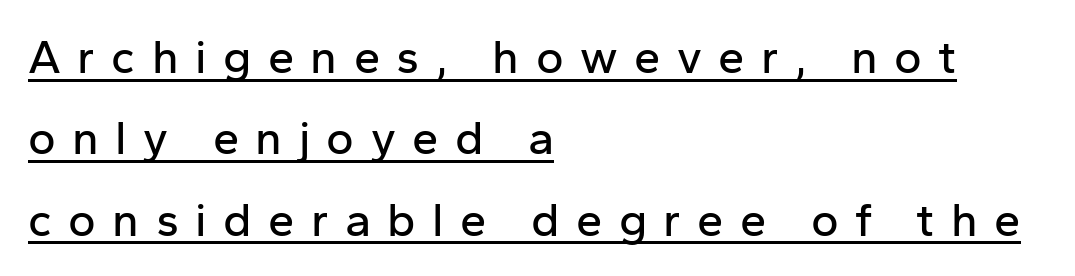
Q: Is the text italic (slanted)? A: No, it is upright.
Q: Is the typeface a serif or a sans-serif typeface? A: Sans-serif.
Q: Is the text underlined? A: Yes.
Q: How is the paragraph aligned? A: Left-aligned.
Q: Is the spacing between letters normal or unusually wide? A: Unusually wide.
Q: Width (condensed, normal, or wide)? A: Normal.
Q: Stroke contrast? A: Low.
Q: x-height? A: Medium.
Q: Monospaced? A: No.
